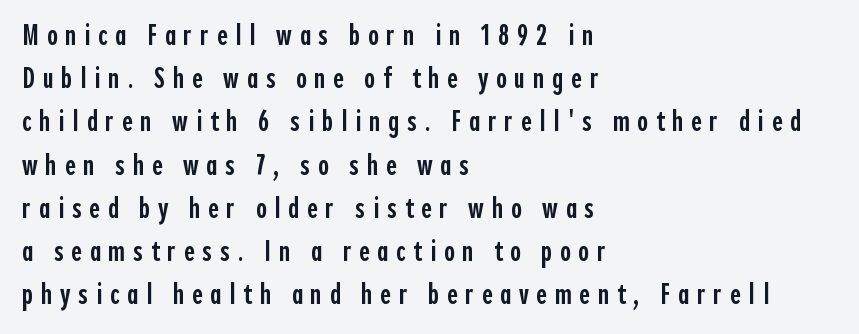
Q: Is the text bold? A: Semi-bold.
Q: Is the text italic (slanted)? A: No, it is upright.
Q: Is the typeface a serif or a sans-serif typeface? A: Sans-serif.
Q: Is the text underlined? A: No.
Q: How is the paragraph aligned? A: Left-aligned.
Q: Is the spacing between letters normal or unusually wide? A: Unusually wide.
Q: Is the spacing between lines tight, normal or loose? A: Normal.
Q: Width (condensed, normal, or wide)? A: Condensed.
Q: x-height? A: Medium.
Q: Monospaced? A: No.
